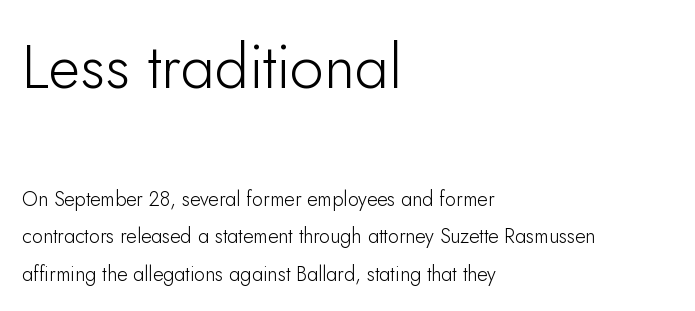
Q: Is the text bold? A: No.
Q: Is the text italic (slanted)? A: No, it is upright.
Q: Is the typeface a serif or a sans-serif typeface? A: Sans-serif.
Q: Is the text underlined? A: No.
Q: How is the paragraph aligned? A: Left-aligned.
Q: Is the spacing between letters normal or unusually wide? A: Normal.
Q: Which block of text is set in a larger size, the first (top) or the second (bottom)? A: The first (top) one.
Q: Width (condensed, normal, or wide)? A: Normal.
Q: Stroke contrast? A: Low.
Q: x-height? A: Small.
Q: Monospaced? A: No.
